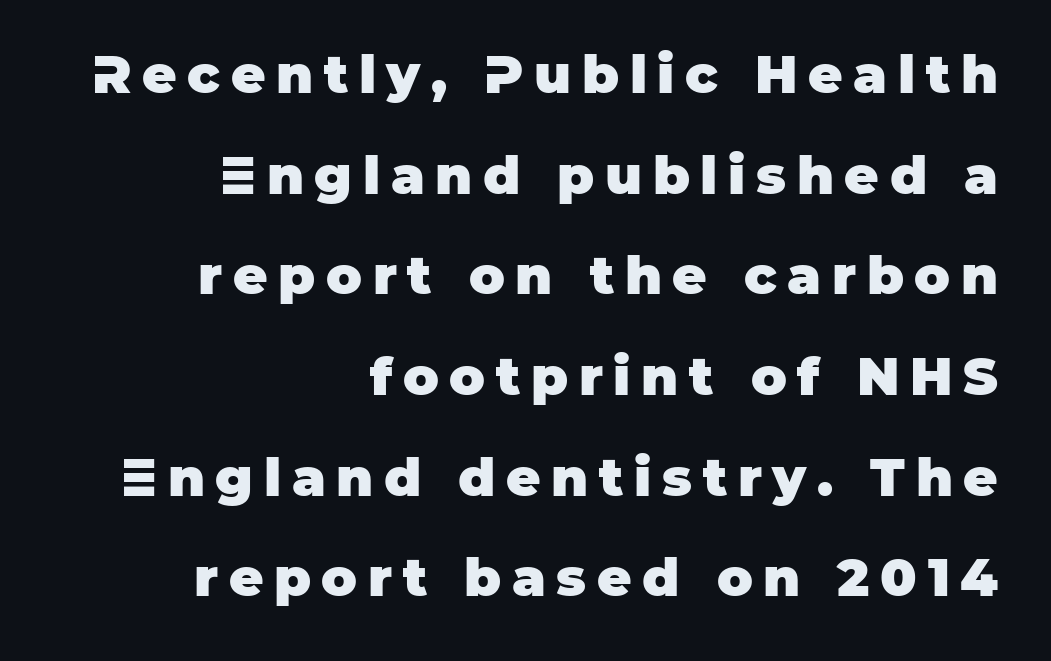
{"serif": "no", "italic": "no", "bold": "yes", "weight": "heavy", "width": "normal", "stroke_contrast": "low", "x_height": "large", "monospaced": "no", "underline": "no", "align": "right", "line_spacing": "loose", "line_spacing_ratio": 1.9, "letter_spacing": "wide", "letter_spacing_em": 0.2, "glyph_px": 53}
